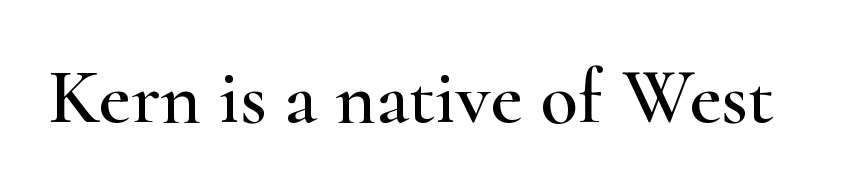
Q: Is the text italic (slanted)? A: No, it is upright.
Q: Is the typeface a serif or a sans-serif typeface? A: Serif.
Q: Is the text underlined? A: No.
Q: Is the spacing between letters normal or unusually wide? A: Normal.
Q: Width (condensed, normal, or wide)? A: Wide.
Q: Stroke contrast? A: High.
Q: x-height? A: Small.
Q: Monospaced? A: No.
